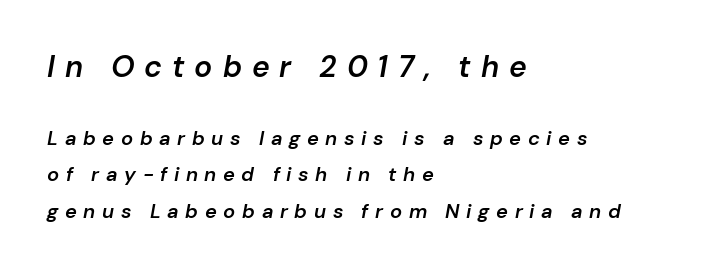
Type without underlining. Looks like regular typesetting: each glyph gets only the width it needs. The emphasis by scale lands on block number one, above. Which margin do the lines hug? The left one — the right edge is uneven. Typographic density is moderately raised because the face is semibold.
